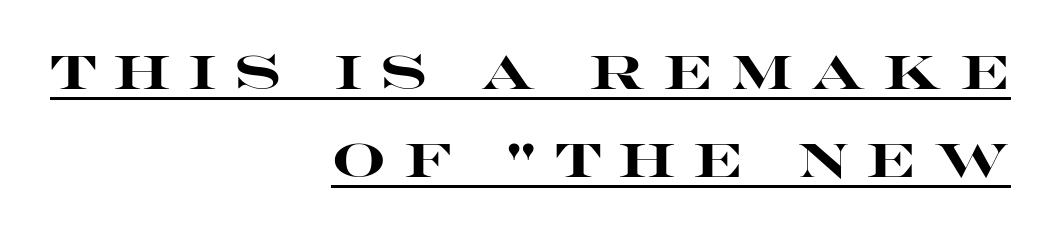
The image shows 48 px heavy, wide type, upright; set right-aligned, line spacing 1.84x, unusually wide letter spacing (+0.36 em), underlined; high stroke contrast and a large x-height.
